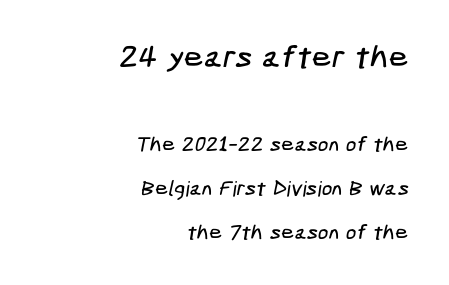
{"serif": "no", "width": "condensed", "stroke_contrast": "low", "x_height": "medium", "underline": "no", "align": "right", "line_spacing": "loose", "line_spacing_ratio": 2.1, "letter_spacing": "normal", "letter_spacing_em": 0.0, "larger_block": "first", "size_ratio": 1.52, "glyph_px": 32}
